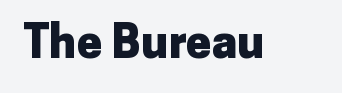
{"serif": "no", "italic": "no", "bold": "yes", "weight": "heavy", "width": "normal", "stroke_contrast": "low", "x_height": "medium", "monospaced": "no", "underline": "no", "letter_spacing": "normal", "letter_spacing_em": 0.0, "glyph_px": 46}
